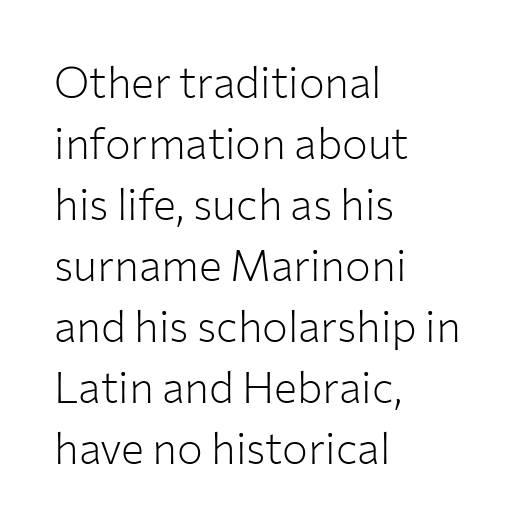
These lines are composed in type without serifs. There is no visible air inserted between adjacent glyphs. Vertical stems look standard width or narrower in stroke. The compositor pushed each line to the left boundary.
